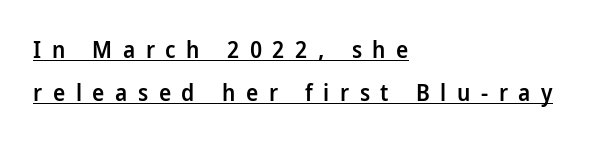
{"italic": "no", "bold": "semi", "underline": "yes", "align": "left", "line_spacing_ratio": 1.89, "letter_spacing": "wide", "letter_spacing_em": 0.46, "glyph_px": 23}
